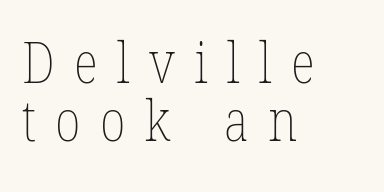
{"italic": "no", "bold": "no", "weight": "thin", "width": "condensed", "stroke_contrast": "low", "x_height": "medium", "monospaced": "no", "underline": "no", "align": "left", "line_spacing": "tight", "line_spacing_ratio": 1.01, "letter_spacing": "wide", "letter_spacing_em": 0.34, "glyph_px": 57}
